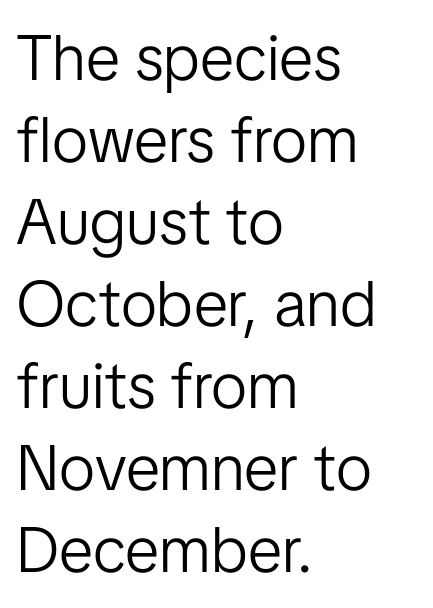
{"serif": "no", "italic": "no", "bold": "no", "weight": "light", "width": "normal", "stroke_contrast": "low", "x_height": "medium", "monospaced": "no", "underline": "no", "align": "left", "line_spacing": "normal", "line_spacing_ratio": 1.28, "letter_spacing": "normal", "letter_spacing_em": 0.0, "glyph_px": 64}
